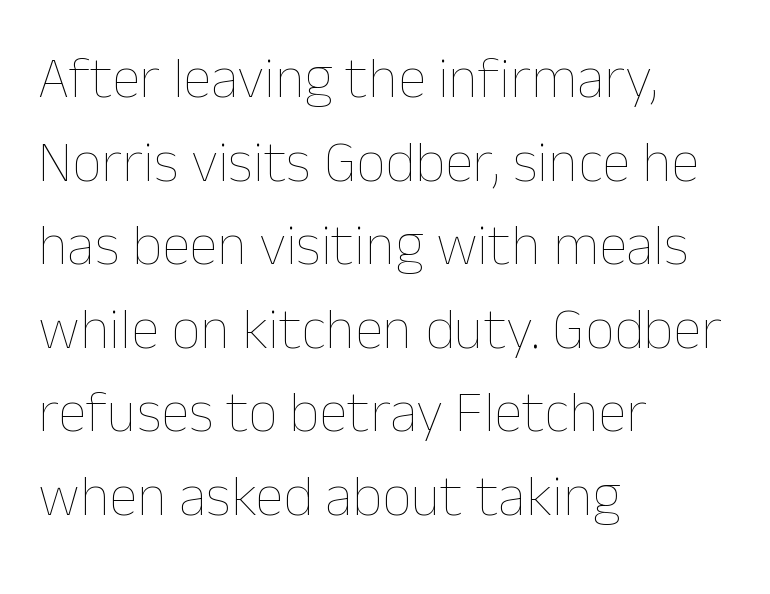
The image shows 58 px thin type, upright; set left-aligned, normal line spacing (1.44x), normal letter spacing, not underlined; low stroke contrast and a medium x-height.
